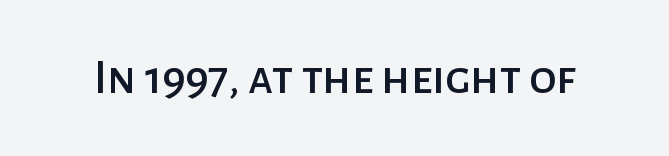
Q: Is the text italic (slanted)? A: No, it is upright.
Q: Is the typeface a serif or a sans-serif typeface? A: Sans-serif.
Q: Is the text underlined? A: No.
Q: Is the spacing between letters normal or unusually wide? A: Normal.
Q: Width (condensed, normal, or wide)? A: Normal.
Q: Stroke contrast? A: Low.
Q: x-height? A: Medium.
Q: Monospaced? A: No.
